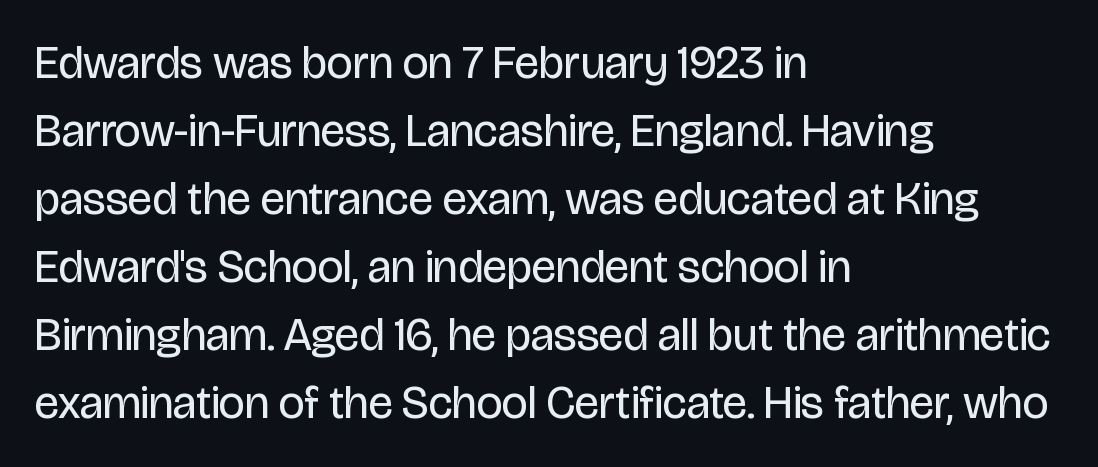
Q: Is the text bold? A: No.
Q: Is the text italic (slanted)? A: No, it is upright.
Q: Is the typeface a serif or a sans-serif typeface? A: Sans-serif.
Q: Is the text underlined? A: No.
Q: How is the paragraph aligned? A: Left-aligned.
Q: Is the spacing between letters normal or unusually wide? A: Normal.
Q: Is the spacing between lines tight, normal or loose? A: Normal.
Q: Width (condensed, normal, or wide)? A: Condensed.
Q: Stroke contrast? A: Low.
Q: x-height? A: Large.
Q: Monospaced? A: No.
